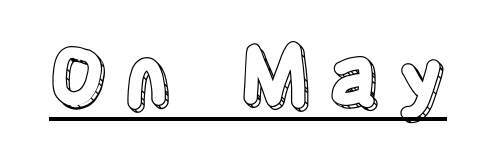
Every word sits above its own underline. Someone cranked the tracking dial way up on this one. Upright lettering throughout. The letters advance in unequal steps, a hallmark of proportional type.
